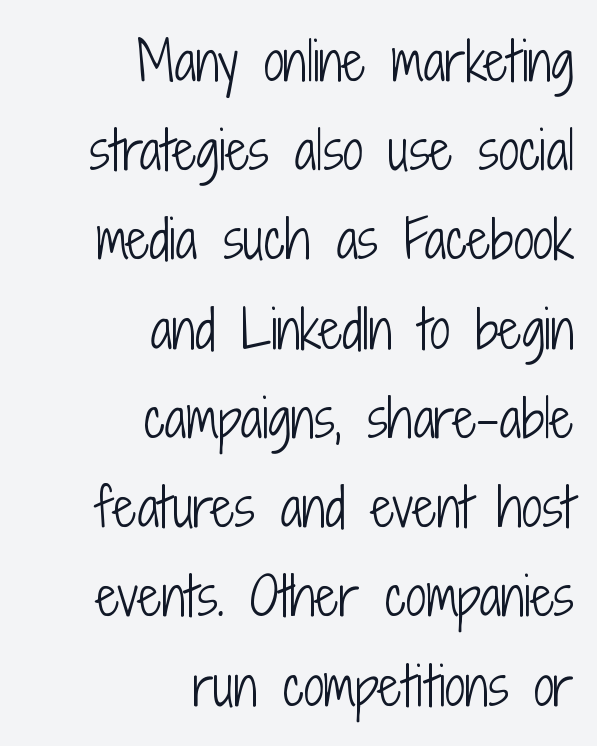
The image shows 51 px light, condensed sans-serif type, upright; set right-aligned, line spacing 1.75x, normal letter spacing, not underlined; low stroke contrast and a medium x-height.
